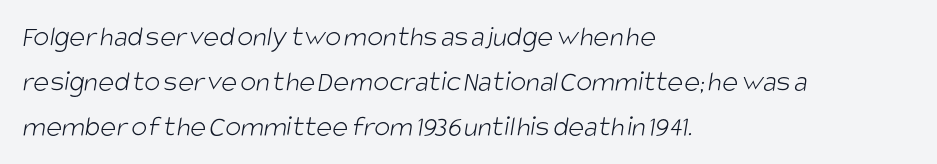
Q: Is the text bold? A: No.
Q: Is the typeface a serif or a sans-serif typeface? A: Sans-serif.
Q: Is the text underlined? A: No.
Q: How is the paragraph aligned? A: Left-aligned.
Q: Is the spacing between letters normal or unusually wide? A: Normal.
Q: Is the spacing between lines tight, normal or loose? A: Normal.
Q: Width (condensed, normal, or wide)? A: Condensed.
Q: Stroke contrast? A: Low.
Q: x-height? A: Large.
Q: Monospaced? A: No.
